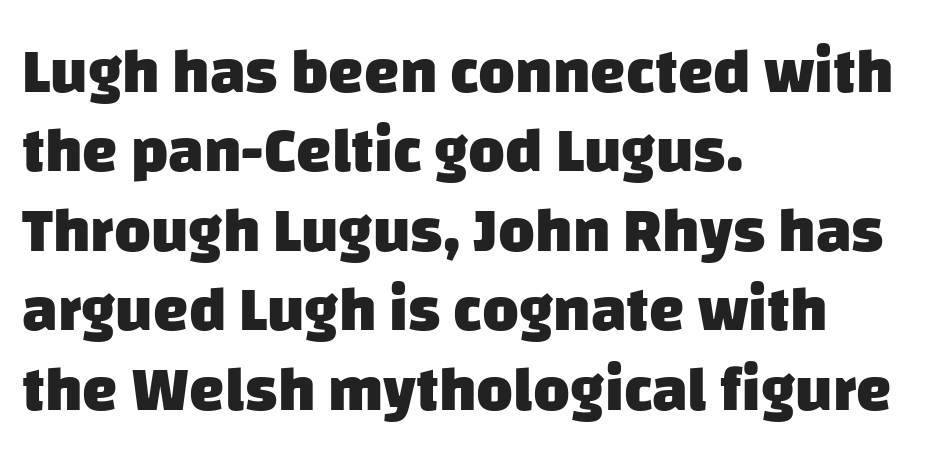
The image shows 63 px heavy sans-serif type; set left-aligned, normal line spacing (1.26x), normal letter spacing, not underlined; low stroke contrast and a large x-height.
